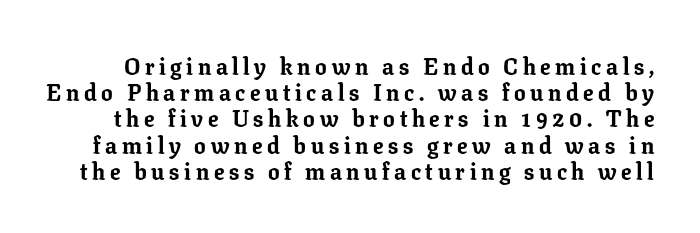
{"italic": "no", "bold": "yes", "underline": "no", "line_spacing": "tight", "line_spacing_ratio": 1.14, "letter_spacing": "wide", "letter_spacing_em": 0.2, "glyph_px": 23}
